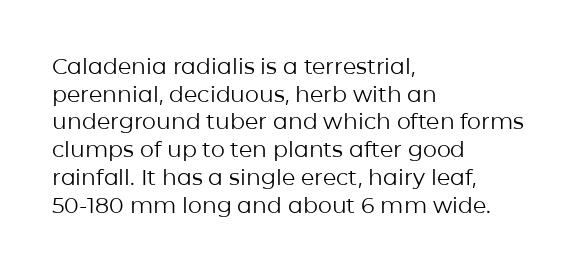
The typeface has the unassuming heft of standard copy or less. Vertical strokes here are truly vertical. A clean baseline with only descenders dipping below it. Default kerning and tracking; the words read as compact shapes.
